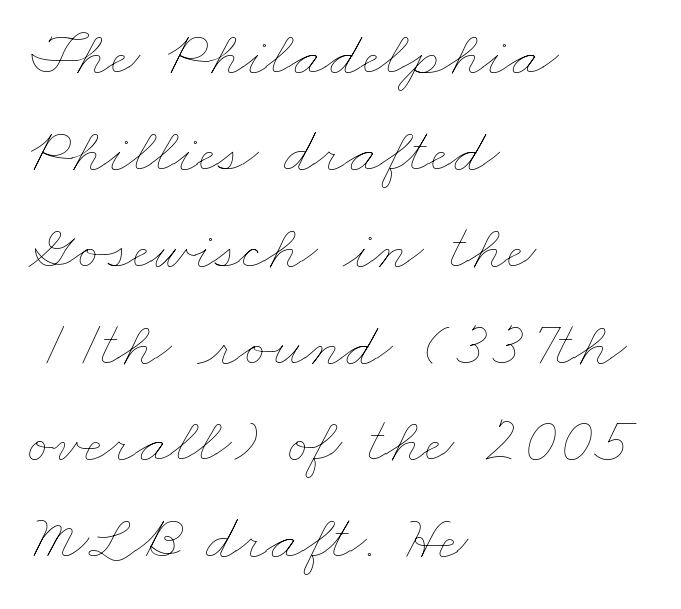
Q: Is the text bold? A: No.
Q: Is the text underlined? A: No.
Q: How is the paragraph aligned? A: Left-aligned.
Q: Is the spacing between letters normal or unusually wide? A: Normal.
Q: Is the spacing between lines tight, normal or loose? A: Normal.
Q: Width (condensed, normal, or wide)? A: Wide.
Q: Stroke contrast? A: Low.
Q: x-height? A: Small.
Q: Monospaced? A: No.
